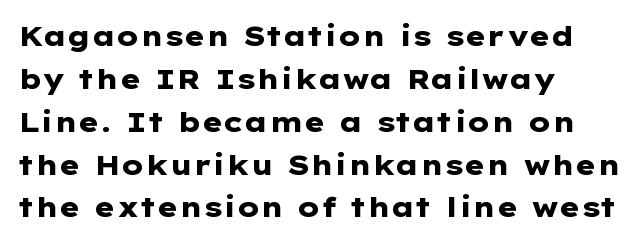
Q: Is the text bold? A: Yes.
Q: Is the text italic (slanted)? A: No, it is upright.
Q: Is the typeface a serif or a sans-serif typeface? A: Sans-serif.
Q: Is the text underlined? A: No.
Q: How is the paragraph aligned? A: Left-aligned.
Q: Is the spacing between letters normal or unusually wide? A: Normal.
Q: Is the spacing between lines tight, normal or loose? A: Normal.
Q: Width (condensed, normal, or wide)? A: Wide.
Q: Stroke contrast? A: Low.
Q: x-height? A: Medium.
Q: Monospaced? A: No.
